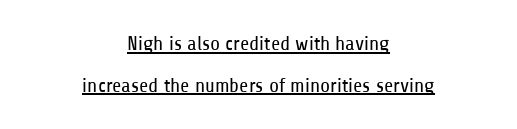
Q: Is the text bold? A: No.
Q: Is the text italic (slanted)? A: No, it is upright.
Q: Is the text underlined? A: Yes.
Q: How is the paragraph aligned? A: Centered.
Q: Is the spacing between letters normal or unusually wide? A: Normal.
Q: Is the spacing between lines tight, normal or loose? A: Loose.
